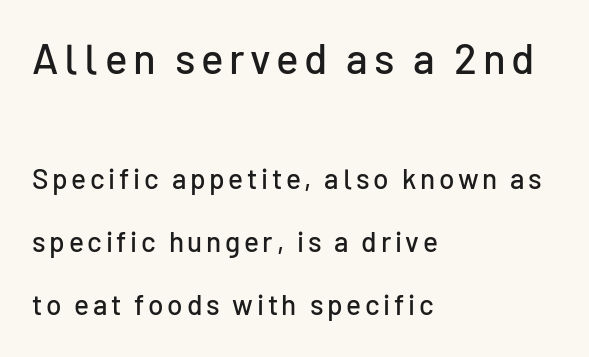
Notice how the passage keeps a crisp vertical edge on the left only. A sans-serif font was chosen for this passage. Quick note: not italic, upright. In terms of leading, this rendering errs on the spacious side. Visually, the top section dominates because its glyphs are scaled up.
